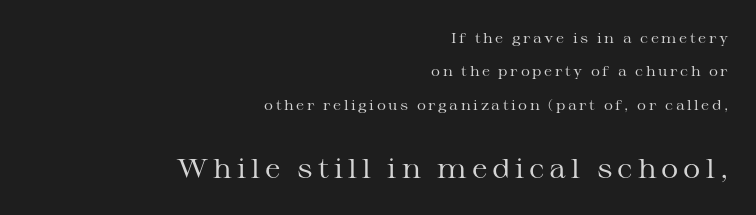
This reads as an unemphasized weight, regular at the heaviest. Size contrast runs from small at the top to large at the bottom. Decoration check: the copy has no underline. A typesetter would mark this as roman, not italic.
